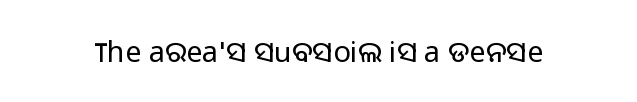
{"serif": "no", "italic": "no", "bold": "no", "weight": "light", "width": "normal", "stroke_contrast": "low", "x_height": "medium", "monospaced": "no", "underline": "no", "letter_spacing": "normal", "letter_spacing_em": 0.0, "glyph_px": 29}
